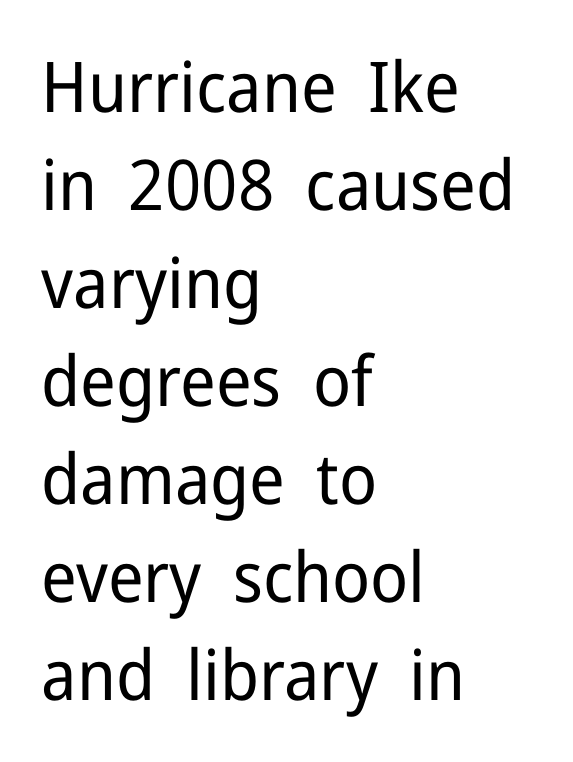
{"serif": "no", "italic": "no", "bold": "no", "weight": "regular", "width": "normal", "stroke_contrast": "low", "x_height": "medium", "monospaced": "no", "underline": "no", "align": "left", "line_spacing": "normal", "line_spacing_ratio": 1.4, "letter_spacing": "normal", "letter_spacing_em": 0.0, "glyph_px": 70}
